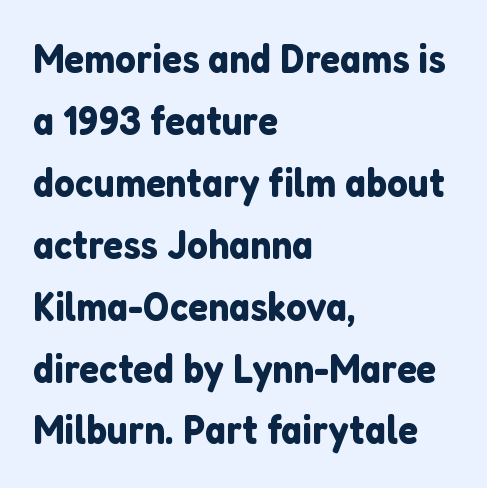
Q: Is the text italic (slanted)? A: No, it is upright.
Q: Is the typeface a serif or a sans-serif typeface? A: Sans-serif.
Q: Is the text underlined? A: No.
Q: How is the paragraph aligned? A: Left-aligned.
Q: Is the spacing between letters normal or unusually wide? A: Normal.
Q: Is the spacing between lines tight, normal or loose? A: Normal.
Q: Width (condensed, normal, or wide)? A: Normal.
Q: Stroke contrast? A: Low.
Q: x-height? A: Medium.
Q: Monospaced? A: No.
